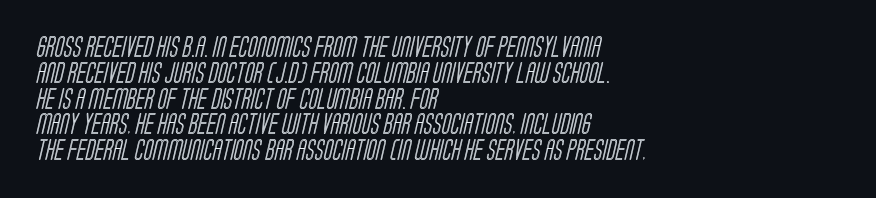
{"underline": "no", "align": "left", "line_spacing_ratio": 1.23, "letter_spacing": "normal", "letter_spacing_em": 0.0, "glyph_px": 21}
